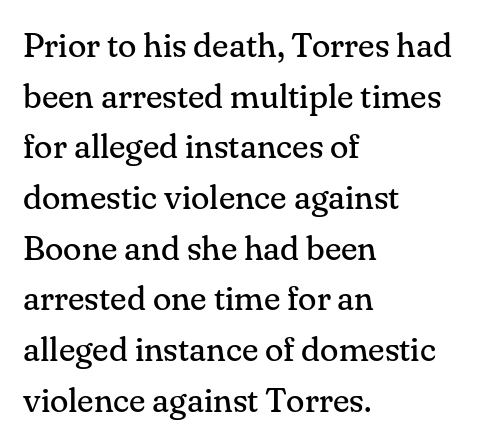
Q: Is the text bold? A: No.
Q: Is the text italic (slanted)? A: No, it is upright.
Q: Is the typeface a serif or a sans-serif typeface? A: Serif.
Q: Is the text underlined? A: No.
Q: How is the paragraph aligned? A: Left-aligned.
Q: Is the spacing between letters normal or unusually wide? A: Normal.
Q: Is the spacing between lines tight, normal or loose? A: Normal.
Q: Width (condensed, normal, or wide)? A: Normal.
Q: Stroke contrast? A: Medium.
Q: x-height? A: Small.
Q: Monospaced? A: No.
